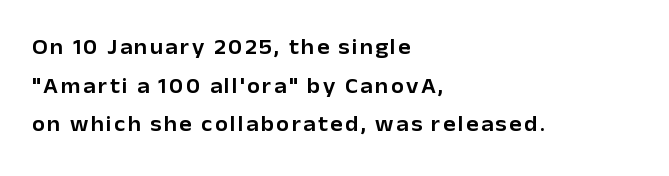
The image shows 21 px text type, upright; set left-aligned, line spacing 1.84x, not underlined.
